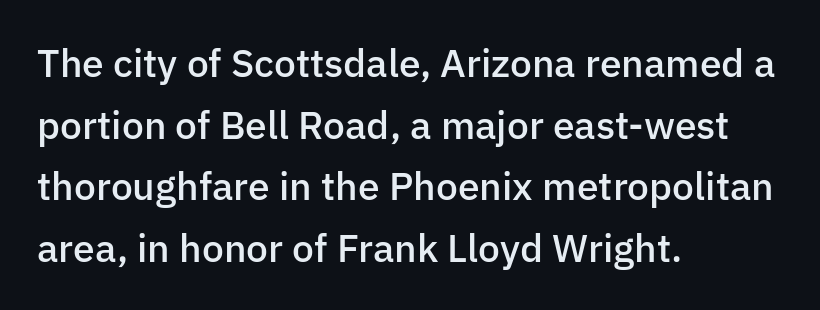
{"serif": "no", "italic": "no", "bold": "semi", "weight": "semibold", "width": "normal", "stroke_contrast": "low", "x_height": "medium", "monospaced": "no", "underline": "no", "align": "left", "line_spacing": "normal", "line_spacing_ratio": 1.58, "letter_spacing": "normal", "letter_spacing_em": 0.0, "glyph_px": 39}
